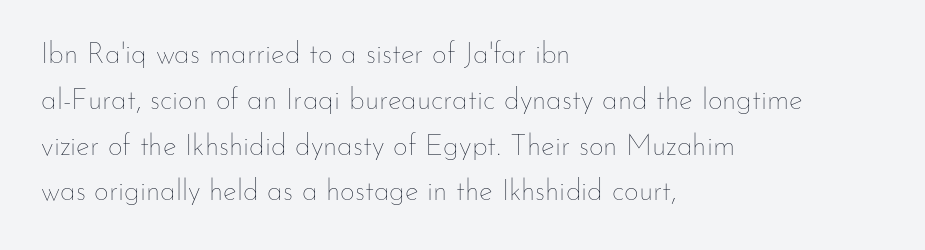
The image shows 29 px thin type, upright; set left-aligned, normal line spacing (1.58x), normal letter spacing, not underlined; low stroke contrast and a small x-height.
